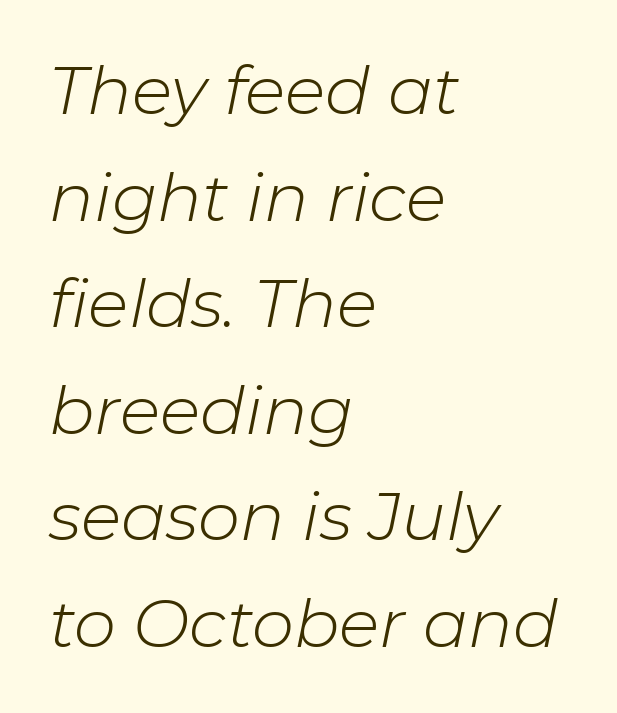
The image shows 67 px light type, italic (leaning right); set left-aligned, normal line spacing (1.59x), normal letter spacing, not underlined; low stroke contrast and a medium x-height.
